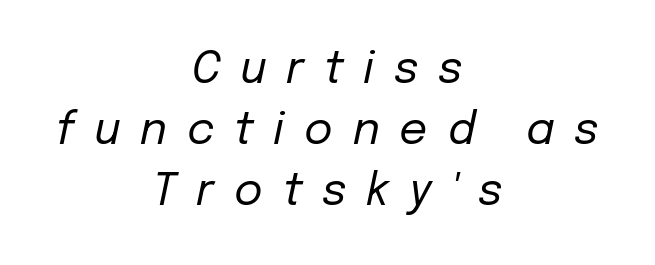
The image shows 44 px regular-weight type, italic (leaning right); set centered, normal line spacing (1.39x), unusually wide letter spacing (+0.45 em), not underlined; low stroke contrast and a medium x-height.
